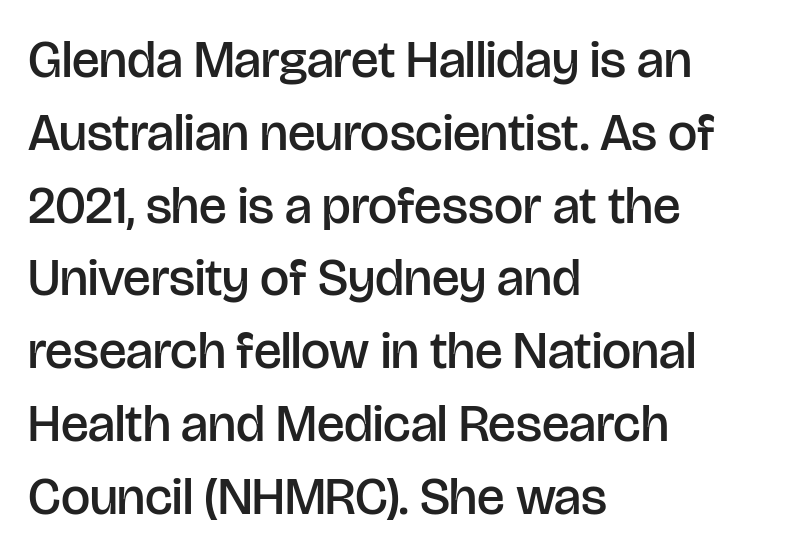
These lines stack with their left ends in a neat column. Is this a sans? Yes — the strokes have no serifs. Is this a fixed-width face? No — the glyphs have proportional, varying widths. Glance below the letters and you will spot only blank space.
